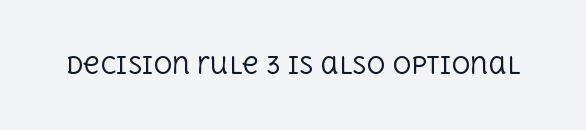
The image shows 23 px text type, upright; set normal letter spacing, not underlined.
